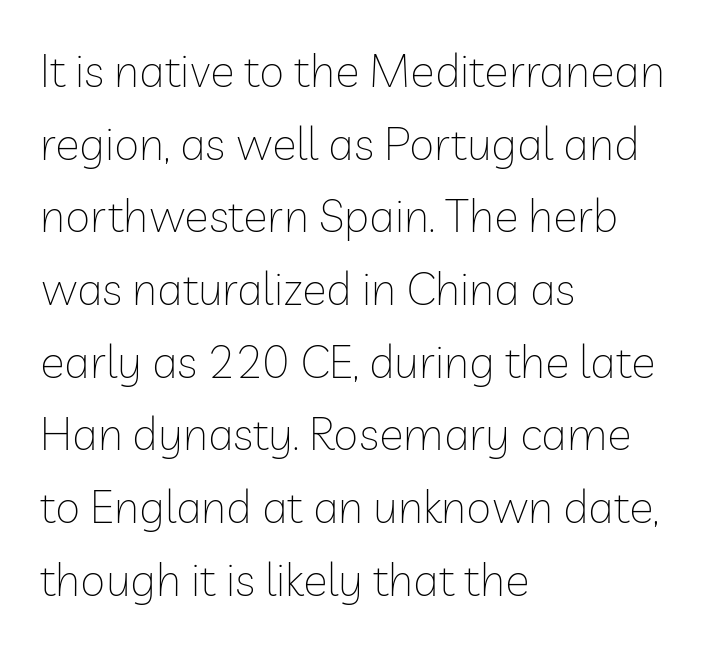
The image shows 46 px thin sans-serif type, upright; set left-aligned, normal line spacing (1.58x), normal letter spacing, not underlined; low stroke contrast and a medium x-height.
